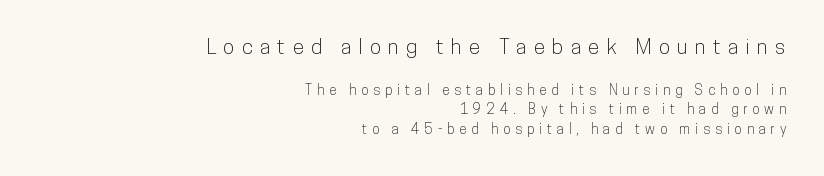
Visually, the top section dominates because its glyphs are scaled up. Is there much room between lines? A standard amount, neither cramped nor airy. Check the space under the baseline: it is left empty. Every stem runs plumb, perpendicular to the baseline. Caption: multi-line text, flush right, ragged left.
